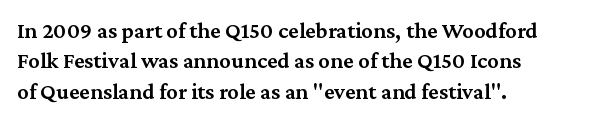
The space between consecutive lines is moderate. Each glyph is drawn with semibold strokes, heavier than normal yet not fully bold. Casual observation: everything's shoved over to the left. Letters rest on an invisible, unmarked baseline. It's the straight-up-and-down kind of type. Standard letterfit; no display-style spreading of the glyphs.
